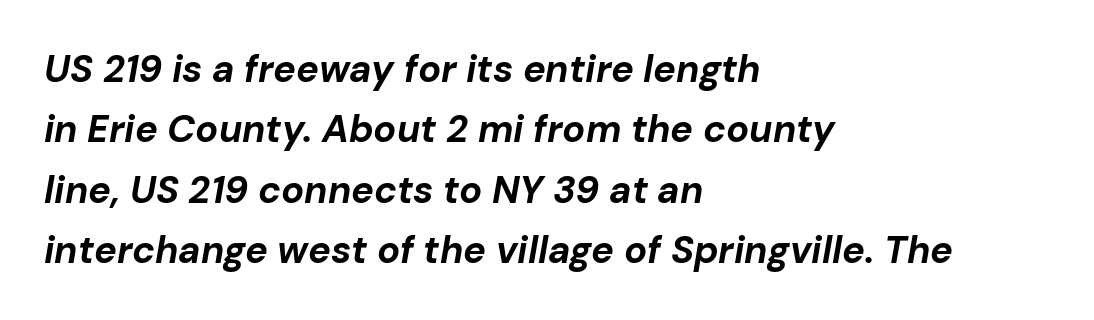
The image shows 38 px bold type, italic (leaning right); set left-aligned, normal line spacing (1.59x), normal letter spacing, not underlined; low stroke contrast and a medium x-height.
